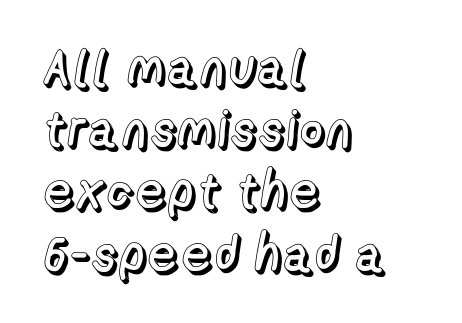
Q: Is the text italic (slanted)? A: Yes.
Q: Is the text underlined? A: No.
Q: How is the paragraph aligned? A: Left-aligned.
Q: Is the spacing between letters normal or unusually wide? A: Normal.
Q: Width (condensed, normal, or wide)? A: Normal.
Q: x-height? A: Medium.
Q: Monospaced? A: No.
